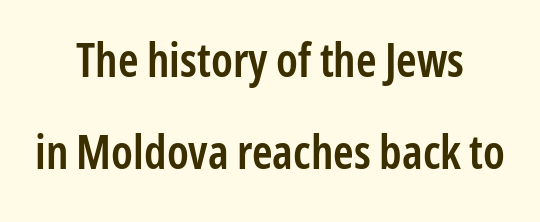
The image shows 46 px semibold, condensed sans-serif type, upright; set centered, loose line spacing (2.0x), normal letter spacing, not underlined; low stroke contrast and a medium x-height.
